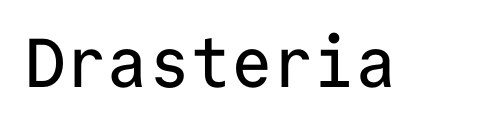
{"serif": "no", "italic": "no", "width": "normal", "stroke_contrast": "low", "x_height": "medium", "monospaced": "yes", "underline": "no", "letter_spacing": "normal", "letter_spacing_em": 0.0, "glyph_px": 69}
